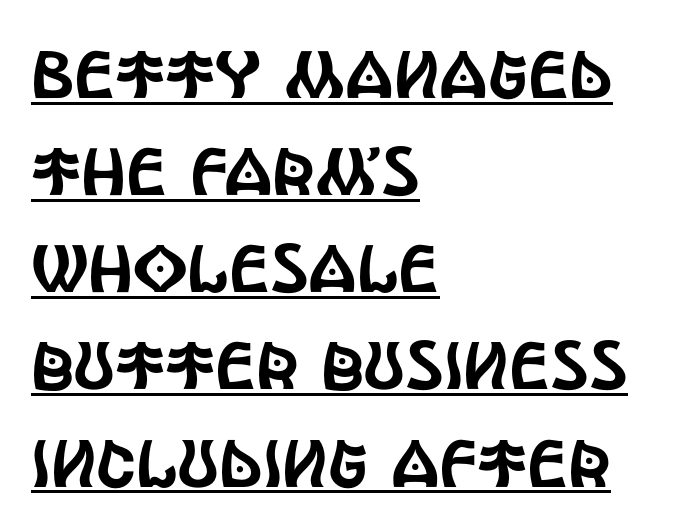
{"serif": "no", "italic": "no", "width": "condensed", "x_height": "large", "monospaced": "no", "underline": "yes", "align": "left", "line_spacing": "normal", "line_spacing_ratio": 1.45, "letter_spacing": "normal", "letter_spacing_em": 0.0, "glyph_px": 67}
